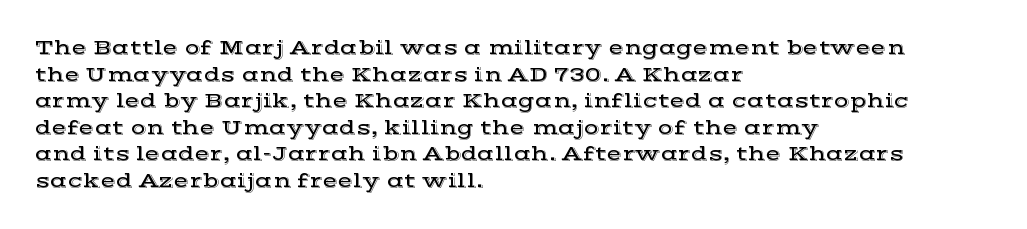
Which margin do the lines hug? The left one — the right edge is uneven. Do the letters lean? They stand straight. Students, note that the glyphs here touch the page at normal intervals. The block of text has a typical density, with ordinary space between rows. Unmarked baselines from the first word to the last.
